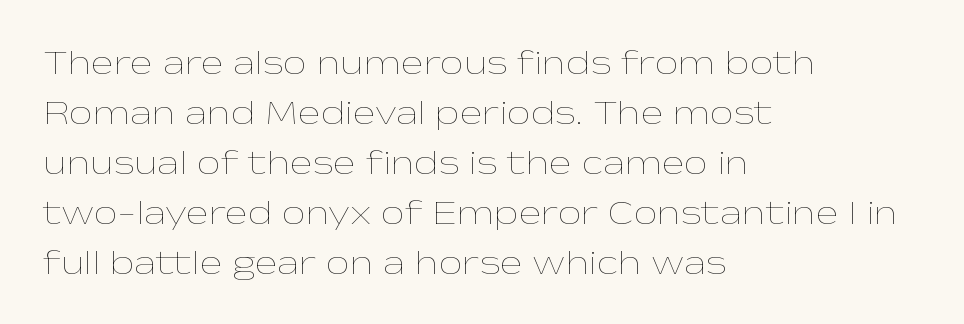
Letters rest on an invisible, unmarked baseline. Do the characters align in a grid? No, the font is proportional. Line starts are locked; line ends wander. Unlike italic type, these characters show no tilt at all. Spacing between characters is what you'd get straight out of the box. Weight class: somewhere from thin through regular.
